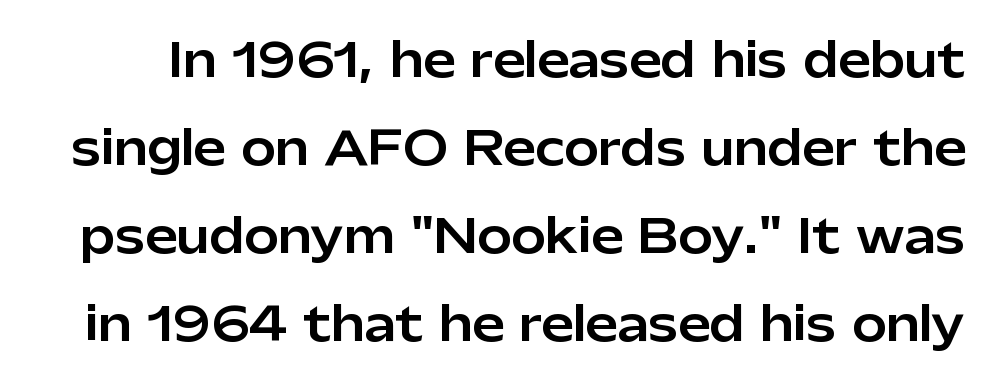
{"serif": "no", "italic": "no", "width": "normal", "stroke_contrast": "low", "x_height": "medium", "monospaced": "no", "underline": "no", "line_spacing": "loose", "line_spacing_ratio": 1.91, "letter_spacing": "normal", "letter_spacing_em": 0.0, "glyph_px": 46}
